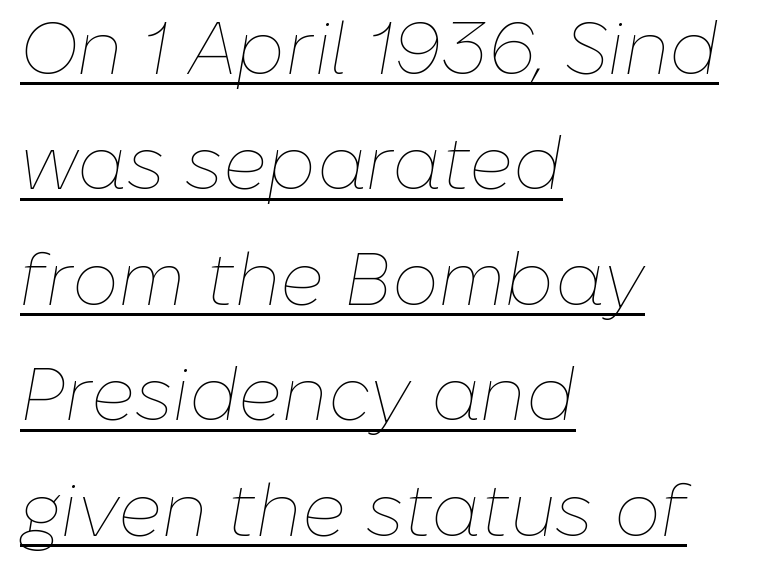
{"italic": "yes", "lean": "right", "slant_degrees": 10, "bold": "no", "weight": "thin", "width": "normal", "stroke_contrast": "low", "x_height": "medium", "monospaced": "no", "underline": "yes", "align": "left", "line_spacing": "normal", "line_spacing_ratio": 1.56, "letter_spacing": "normal", "letter_spacing_em": 0.0, "glyph_px": 74}
